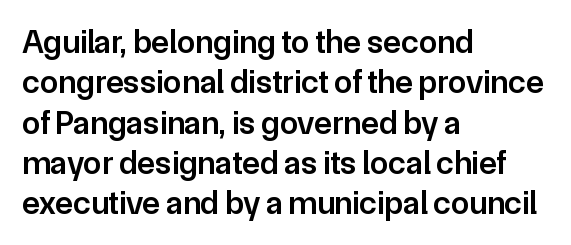
The image shows 33 px semibold sans-serif type, upright; set left-aligned, line spacing 1.22x, normal letter spacing, not underlined; low stroke contrast and a medium x-height.
